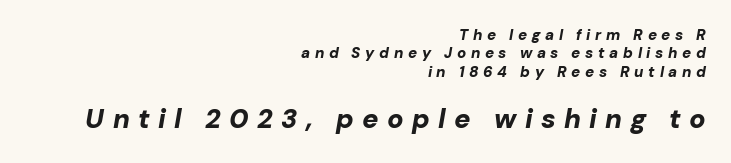
If you squint, the bottom block still reads clearly — it's the larger of the two. If you drew a ruler down the right edge, every line would touch it. The space directly below the letters is spotless. Every character sits at an angle, as italics do. The gaps between neighbouring characters are conspicuously large.
